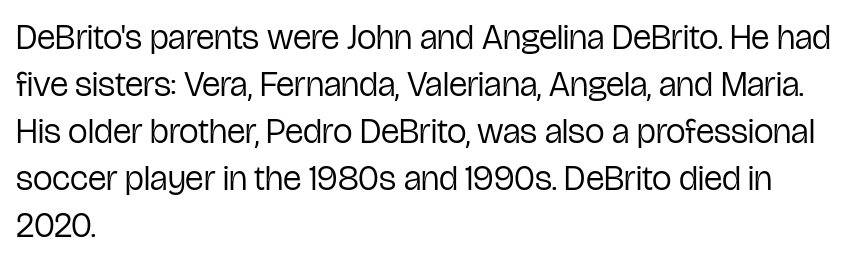
The image shows 35 px regular-weight, condensed sans-serif type, upright; set left-aligned, normal line spacing (1.34x), normal letter spacing, not underlined; low stroke contrast and a medium x-height.
